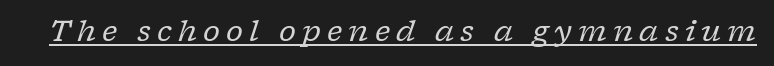
{"serif": "yes", "italic": "yes", "lean": "right", "slant_degrees": 17, "bold": "no", "weight": "regular", "width": "normal", "stroke_contrast": "low", "x_height": "medium", "monospaced": "no", "underline": "yes", "letter_spacing": "wide", "letter_spacing_em": 0.21, "glyph_px": 29}
